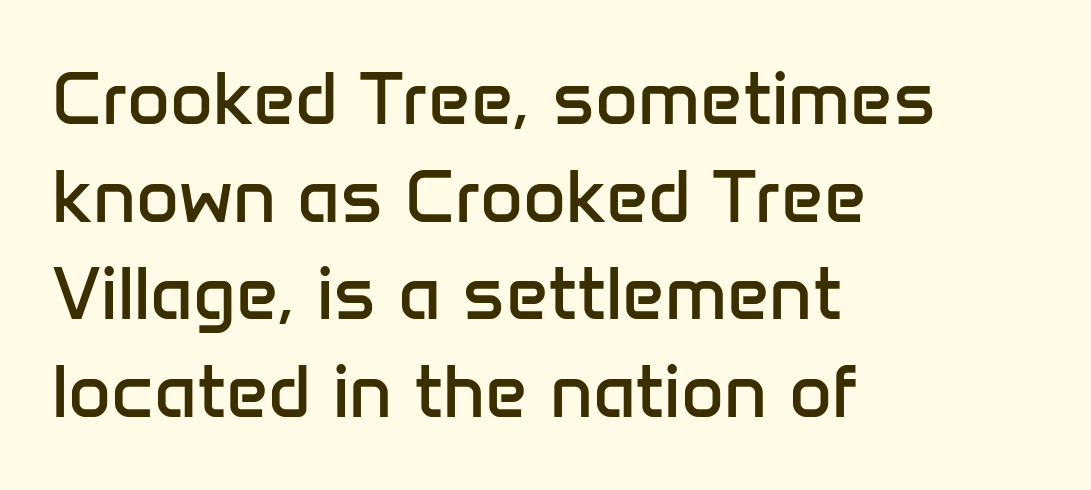
Do the characters align in a grid? No, the font is proportional. There is no visible air inserted between adjacent glyphs. The strip under each line holds only bare page. The typesetting does not lean heavy: it is not bold.
